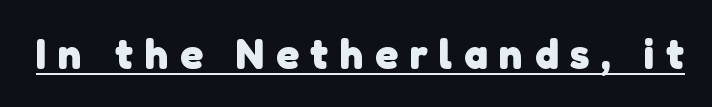
Q: Is the text bold? A: Yes.
Q: Is the typeface a serif or a sans-serif typeface? A: Sans-serif.
Q: Is the text underlined? A: Yes.
Q: Is the spacing between letters normal or unusually wide? A: Unusually wide.
Q: Width (condensed, normal, or wide)? A: Normal.
Q: Stroke contrast? A: Low.
Q: x-height? A: Medium.
Q: Monospaced? A: No.
